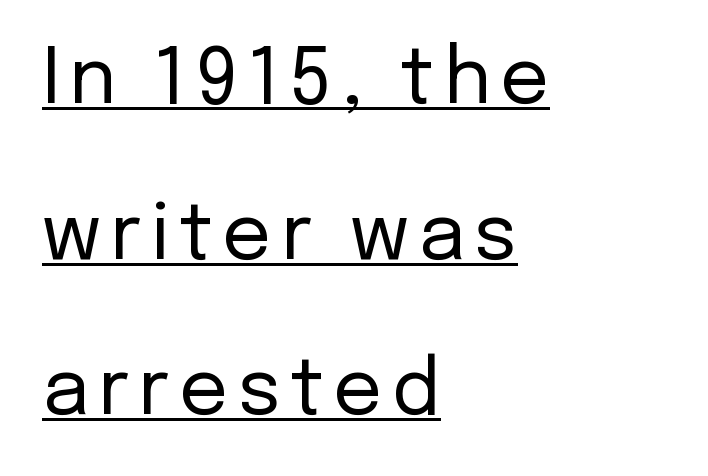
Q: Is the text bold? A: No.
Q: Is the text italic (slanted)? A: No, it is upright.
Q: Is the typeface a serif or a sans-serif typeface? A: Sans-serif.
Q: Is the text underlined? A: Yes.
Q: How is the paragraph aligned? A: Left-aligned.
Q: Is the spacing between lines tight, normal or loose? A: Loose.
Q: Width (condensed, normal, or wide)? A: Normal.
Q: Stroke contrast? A: Low.
Q: x-height? A: Medium.
Q: Monospaced? A: No.
